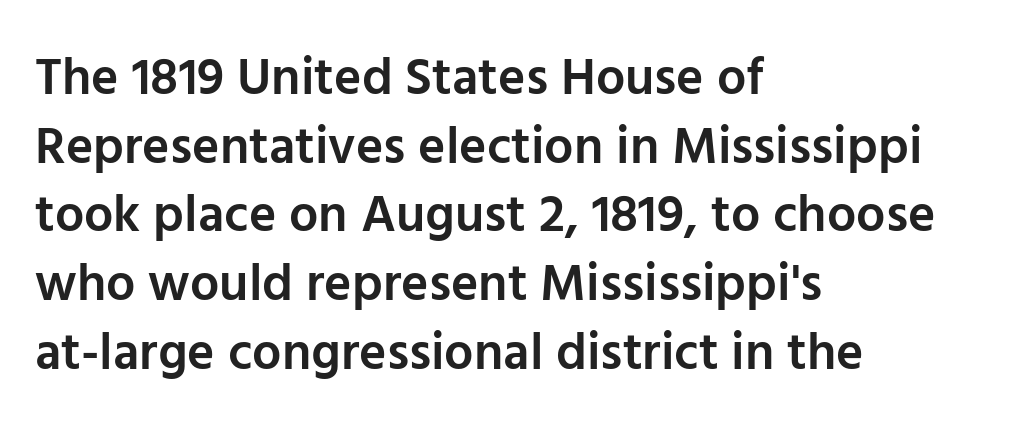
Q: Is the text bold? A: Semi-bold.
Q: Is the text italic (slanted)? A: No, it is upright.
Q: Is the typeface a serif or a sans-serif typeface? A: Sans-serif.
Q: Is the text underlined? A: No.
Q: How is the paragraph aligned? A: Left-aligned.
Q: Is the spacing between letters normal or unusually wide? A: Normal.
Q: Is the spacing between lines tight, normal or loose? A: Normal.
Q: Width (condensed, normal, or wide)? A: Normal.
Q: Stroke contrast? A: Low.
Q: x-height? A: Medium.
Q: Monospaced? A: No.
